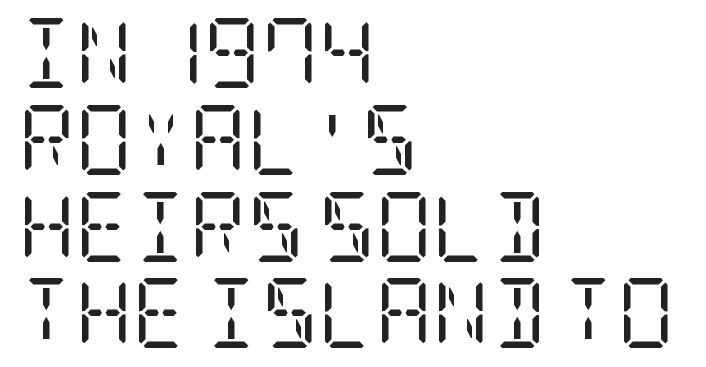
{"serif": "yes", "italic": "no", "bold": "no", "weight": "regular", "width": "condensed", "stroke_contrast": "low", "x_height": "large", "underline": "no", "align": "left", "line_spacing_ratio": 1.24, "letter_spacing": "normal", "letter_spacing_em": 0.0, "glyph_px": 70}
